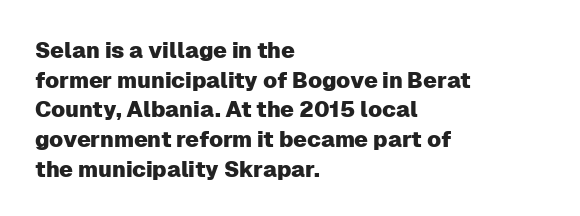
{"italic": "no", "underline": "no", "align": "left", "line_spacing": "normal", "line_spacing_ratio": 1.35, "letter_spacing": "normal", "letter_spacing_em": 0.0, "glyph_px": 22}
